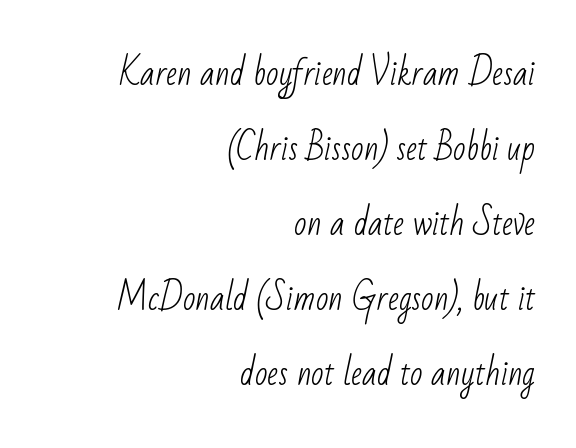
The image shows 33 px light, condensed sans-serif type; set right-aligned, loose line spacing (2.27x), normal letter spacing, not underlined; low stroke contrast and a small x-height.
